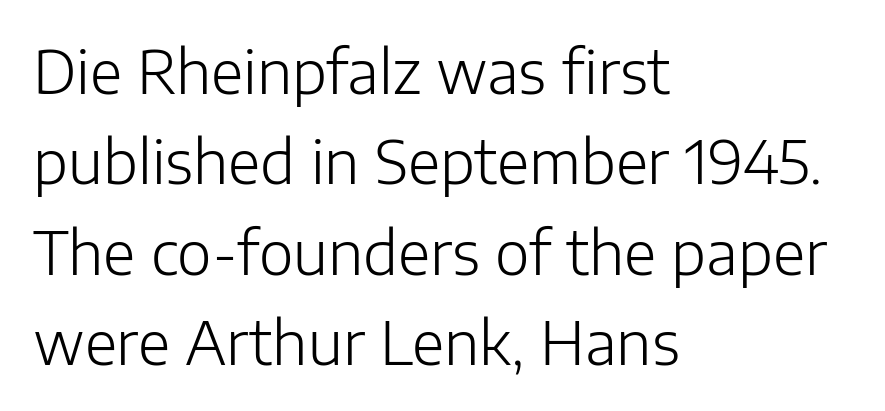
Q: Is the text bold? A: No.
Q: Is the text italic (slanted)? A: No, it is upright.
Q: Is the typeface a serif or a sans-serif typeface? A: Sans-serif.
Q: Is the text underlined? A: No.
Q: How is the paragraph aligned? A: Left-aligned.
Q: Is the spacing between letters normal or unusually wide? A: Normal.
Q: Is the spacing between lines tight, normal or loose? A: Normal.
Q: Width (condensed, normal, or wide)? A: Normal.
Q: Stroke contrast? A: Low.
Q: x-height? A: Medium.
Q: Monospaced? A: No.
